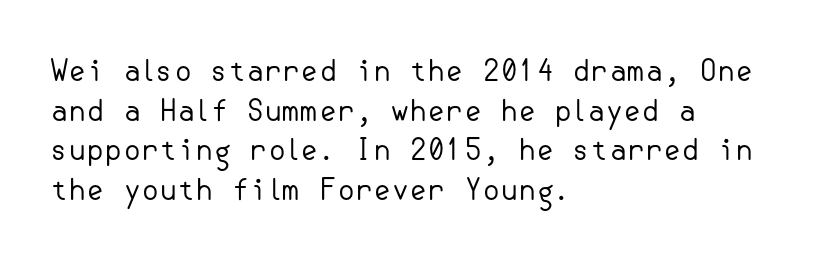
The image shows 29 px regular-weight sans-serif type, upright; set left-aligned, normal line spacing (1.37x), normal letter spacing, not underlined; low stroke contrast and a small x-height.
